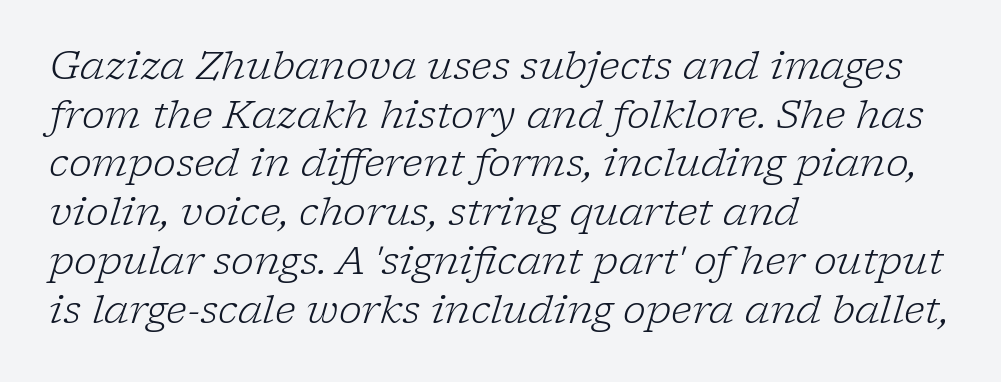
{"serif": "yes", "italic": "yes", "lean": "right", "slant_degrees": 17, "bold": "no", "weight": "light", "width": "normal", "stroke_contrast": "low", "x_height": "medium", "monospaced": "no", "underline": "no", "align": "left", "line_spacing": "normal", "line_spacing_ratio": 1.25, "letter_spacing": "normal", "letter_spacing_em": 0.0, "glyph_px": 39}
